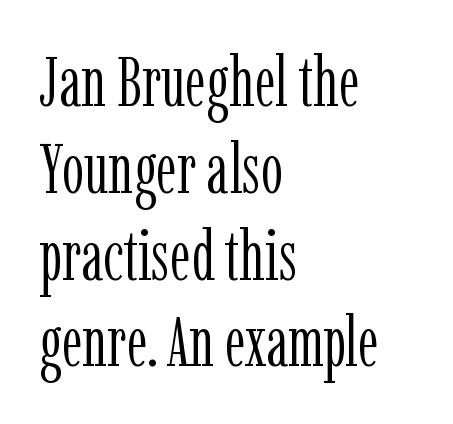
{"serif": "yes", "italic": "no", "bold": "no", "weight": "light", "width": "condensed", "stroke_contrast": "low", "x_height": "medium", "monospaced": "no", "underline": "no", "align": "left", "line_spacing_ratio": 1.24, "letter_spacing": "normal", "letter_spacing_em": 0.0, "glyph_px": 70}
